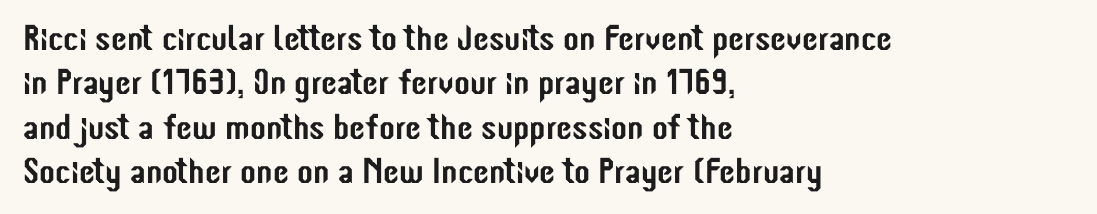
Which margin do the lines hug? The left one — the right edge is uneven. This is sans-serif lettering, the kind often seen on screens and signage. Posture: upright roman. Note the varied advance widths — an 'i' is clearly narrower than an 'm'. Students, note that the glyphs here touch the page at normal intervals.
